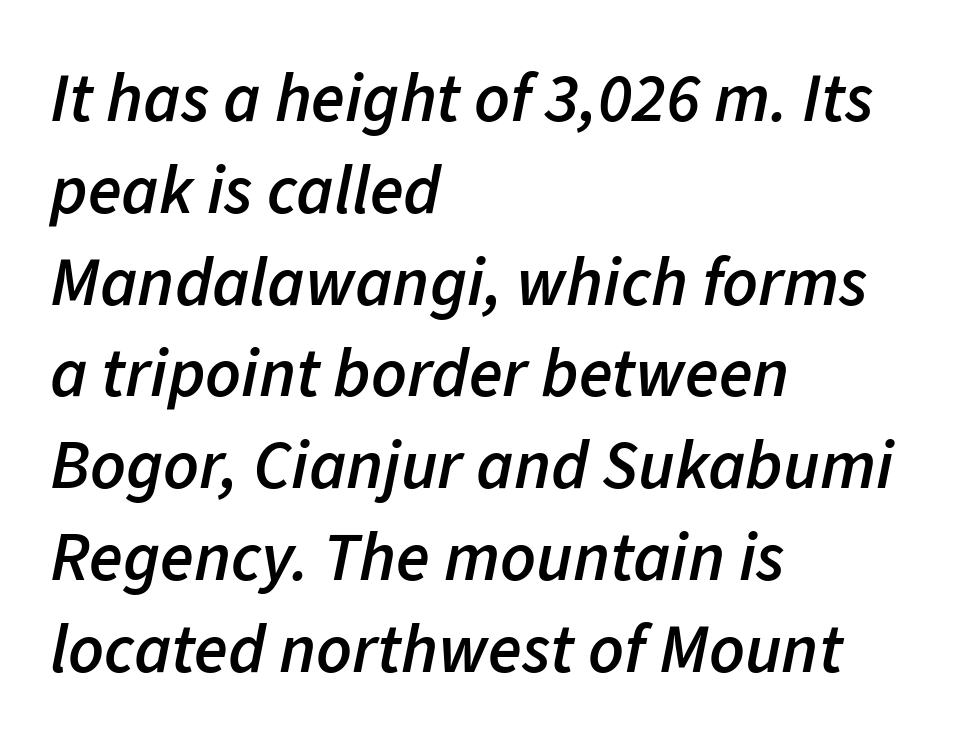
The image shows 69 px semibold type, italic (leaning right); set left-aligned, normal line spacing (1.33x), normal letter spacing, not underlined; low stroke contrast and a medium x-height.
